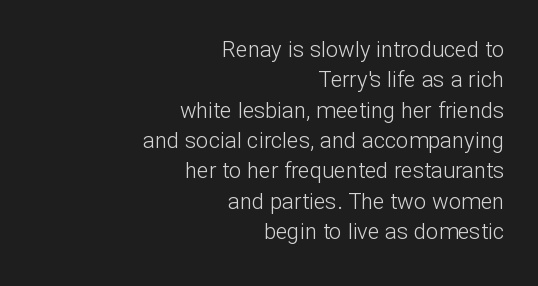
Q: Is the text bold? A: No.
Q: Is the text italic (slanted)? A: No, it is upright.
Q: Is the text underlined? A: No.
Q: How is the paragraph aligned? A: Right-aligned.
Q: Is the spacing between letters normal or unusually wide? A: Normal.
Q: Is the spacing between lines tight, normal or loose? A: Normal.
